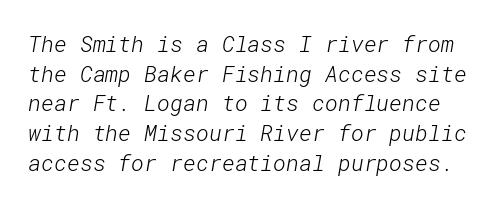
Underlining? Definitely not there. The line texture is even and compact thanks to regular tracking. Rows of type keep a routine distance in the vertical direction. Ink coverage per letter is moderate at most.
